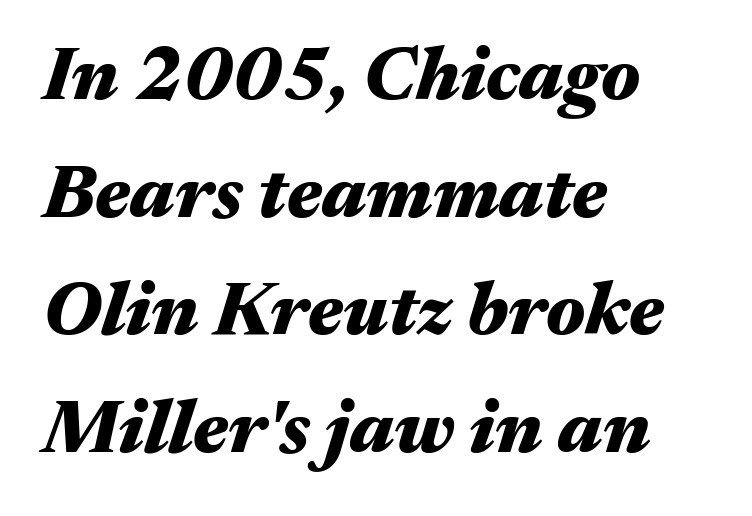
{"italic": "yes", "lean": "right", "slant_degrees": 17, "bold": "yes", "weight": "heavy", "width": "wide", "stroke_contrast": "medium", "x_height": "medium", "monospaced": "no", "underline": "no", "align": "left", "line_spacing": "normal", "line_spacing_ratio": 1.57, "letter_spacing": "normal", "letter_spacing_em": 0.0, "glyph_px": 75}
